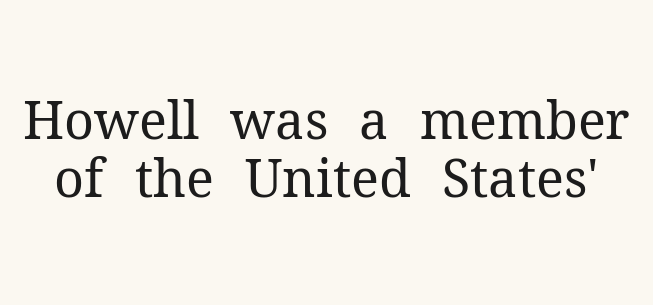
{"serif": "yes", "italic": "no", "bold": "no", "weight": "regular", "width": "normal", "stroke_contrast": "medium", "x_height": "medium", "monospaced": "no", "underline": "no", "line_spacing": "tight", "line_spacing_ratio": 1.11, "letter_spacing": "normal", "letter_spacing_em": 0.0, "glyph_px": 52}
